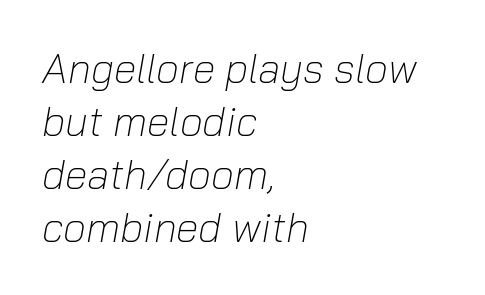
A typesetter would mark this as italic. The horizontal fit of the characters is conventional and even. In CSS terms this would be text-align: left. Looks like regular typesetting: each glyph gets only the width it needs. The strokes are not fattened; the text isn't bold.
